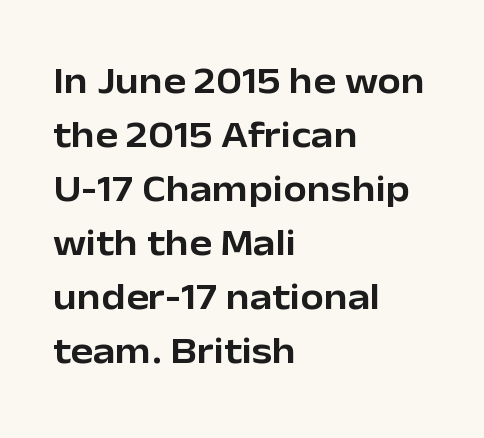
Q: Is the text italic (slanted)? A: No, it is upright.
Q: Is the typeface a serif or a sans-serif typeface? A: Sans-serif.
Q: Is the text underlined? A: No.
Q: How is the paragraph aligned? A: Left-aligned.
Q: Is the spacing between letters normal or unusually wide? A: Normal.
Q: Is the spacing between lines tight, normal or loose? A: Normal.
Q: Width (condensed, normal, or wide)? A: Normal.
Q: Stroke contrast? A: Low.
Q: x-height? A: Medium.
Q: Monospaced? A: No.
